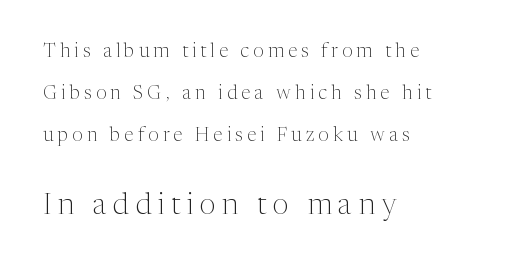
The image shows 29 px light serif type, upright; set left-aligned, loose line spacing (2.21x), unusually wide letter spacing (+0.22 em), not underlined; the second (bottom) block is 1.53x larger; medium stroke contrast and a medium x-height.
